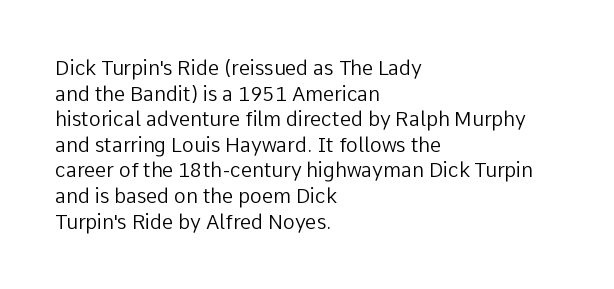
{"italic": "no", "bold": "no", "underline": "no", "align": "left", "line_spacing": "normal", "line_spacing_ratio": 1.28, "letter_spacing": "normal", "letter_spacing_em": 0.0, "glyph_px": 20}
